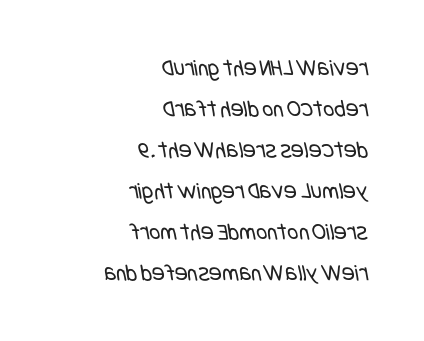
{"bold": "no", "underline": "no", "align": "right", "line_spacing_ratio": 1.71, "letter_spacing": "normal", "letter_spacing_em": 0.0, "glyph_px": 24}
